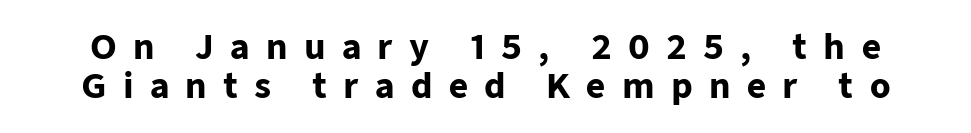
Q: Is the text bold? A: Yes.
Q: Is the text italic (slanted)? A: No, it is upright.
Q: Is the typeface a serif or a sans-serif typeface? A: Sans-serif.
Q: Is the text underlined? A: No.
Q: Is the spacing between letters normal or unusually wide? A: Unusually wide.
Q: Width (condensed, normal, or wide)? A: Normal.
Q: Stroke contrast? A: Low.
Q: x-height? A: Medium.
Q: Monospaced? A: No.
